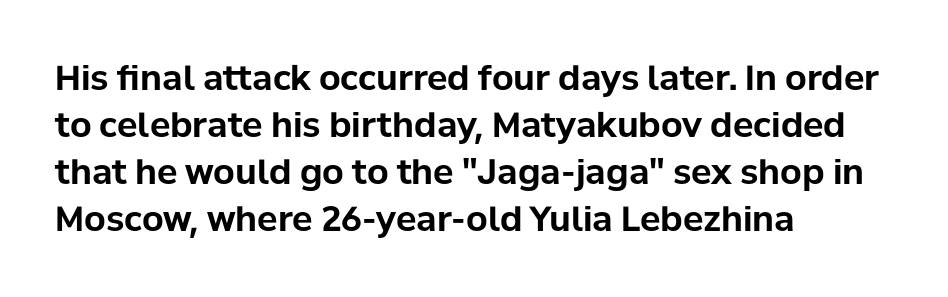
{"serif": "no", "italic": "no", "bold": "yes", "weight": "bold", "width": "normal", "stroke_contrast": "low", "x_height": "medium", "monospaced": "no", "underline": "no", "align": "left", "line_spacing": "normal", "line_spacing_ratio": 1.38, "letter_spacing": "normal", "letter_spacing_em": 0.0, "glyph_px": 34}
